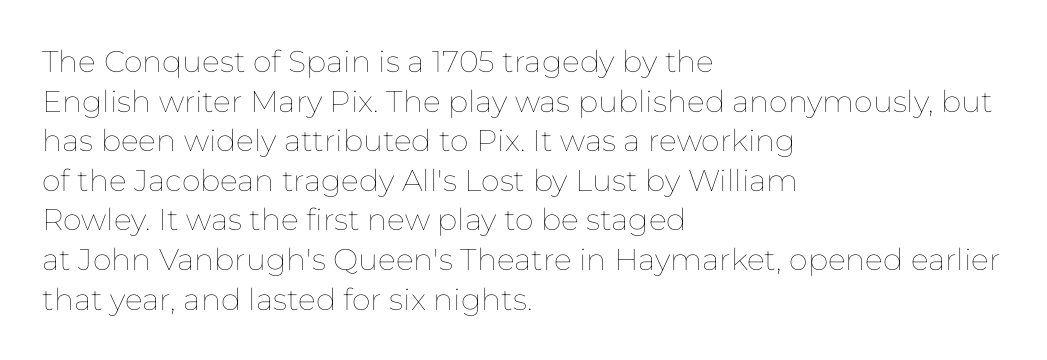
The image shows 30 px thin type, upright; set left-aligned, normal line spacing (1.32x), normal letter spacing, not underlined; low stroke contrast and a medium x-height.
